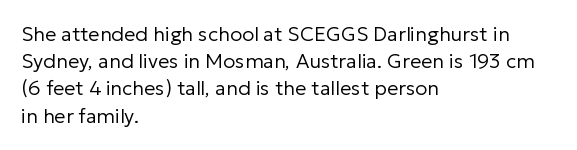
Q: Is the text bold? A: No.
Q: Is the text italic (slanted)? A: No, it is upright.
Q: Is the text underlined? A: No.
Q: How is the paragraph aligned? A: Left-aligned.
Q: Is the spacing between letters normal or unusually wide? A: Normal.
Q: Is the spacing between lines tight, normal or loose? A: Normal.
